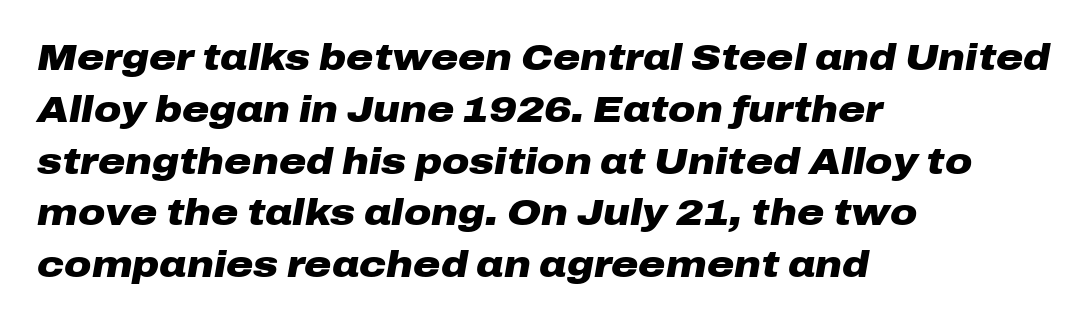
{"italic": "yes", "lean": "right", "slant_degrees": 10, "bold": "yes", "weight": "heavy", "width": "wide", "stroke_contrast": "low", "x_height": "medium", "monospaced": "no", "underline": "no", "align": "left", "line_spacing": "normal", "line_spacing_ratio": 1.4, "letter_spacing": "normal", "letter_spacing_em": 0.0, "glyph_px": 37}
